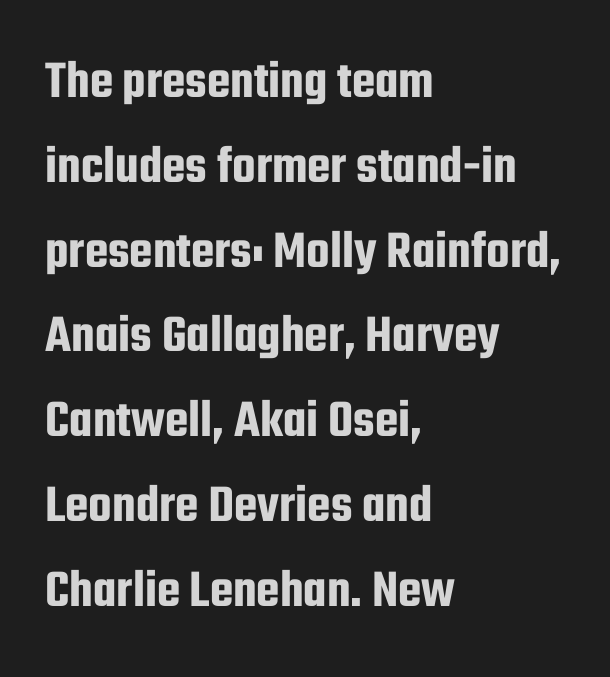
{"serif": "no", "italic": "no", "width": "condensed", "stroke_contrast": "low", "x_height": "medium", "monospaced": "no", "underline": "no", "align": "left", "line_spacing": "normal", "line_spacing_ratio": 1.57, "letter_spacing": "normal", "letter_spacing_em": 0.0, "glyph_px": 54}
